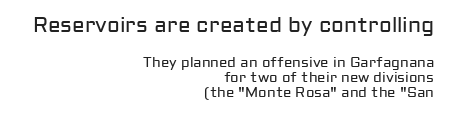
Is there much room between lines? No — they nearly touch. The foot of each line stays bare and open. The face looks like a standard text weight, possibly lighter. Italic? Not at all — the glyphs are vertical.
